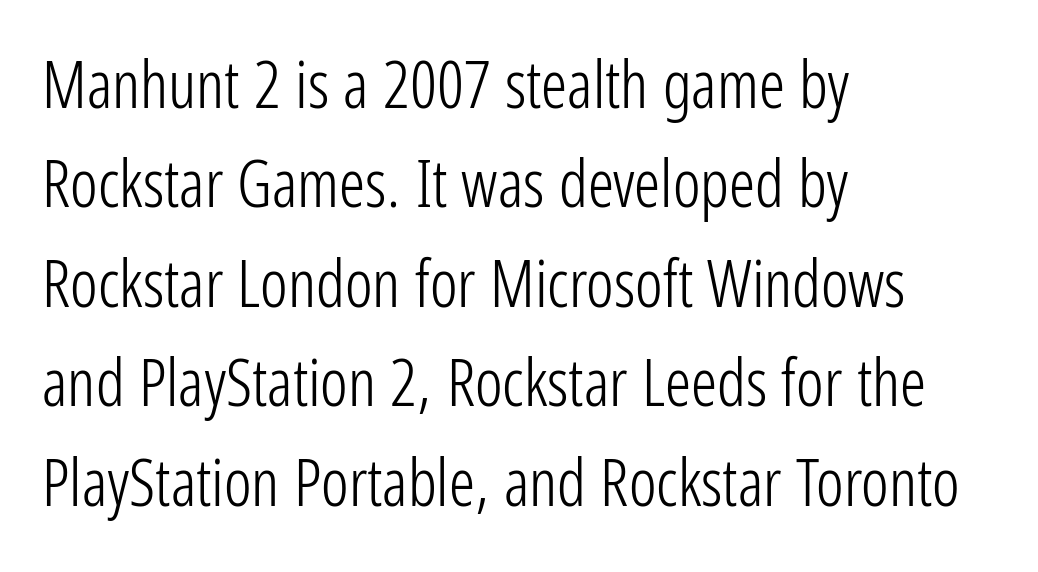
Q: Is the text bold? A: No.
Q: Is the text italic (slanted)? A: No, it is upright.
Q: Is the typeface a serif or a sans-serif typeface? A: Sans-serif.
Q: Is the text underlined? A: No.
Q: How is the paragraph aligned? A: Left-aligned.
Q: Is the spacing between letters normal or unusually wide? A: Normal.
Q: Is the spacing between lines tight, normal or loose? A: Normal.
Q: Width (condensed, normal, or wide)? A: Condensed.
Q: Stroke contrast? A: Low.
Q: x-height? A: Medium.
Q: Monospaced? A: No.
